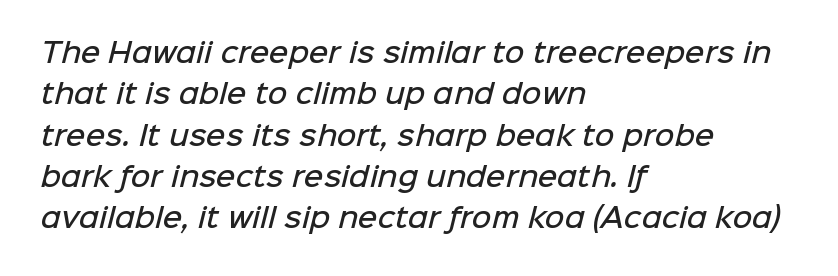
The image shows 27 px text type; set left-aligned, normal line spacing (1.53x), normal letter spacing, not underlined.
